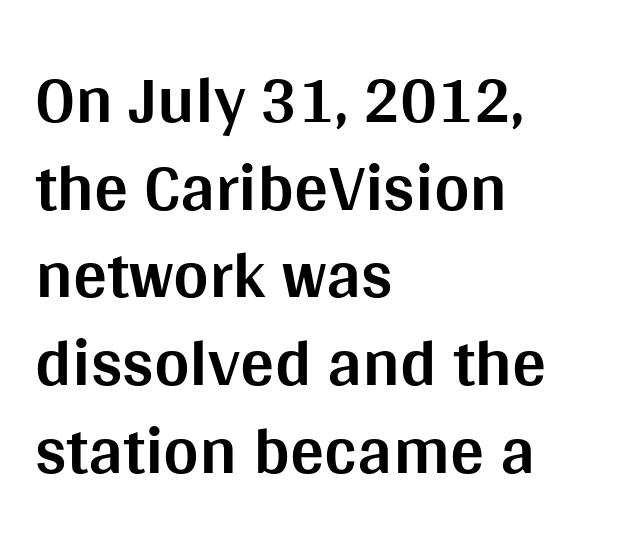
The image shows 68 px bold sans-serif type, upright; set left-aligned, normal line spacing (1.29x), normal letter spacing, not underlined; medium stroke contrast and a large x-height.
